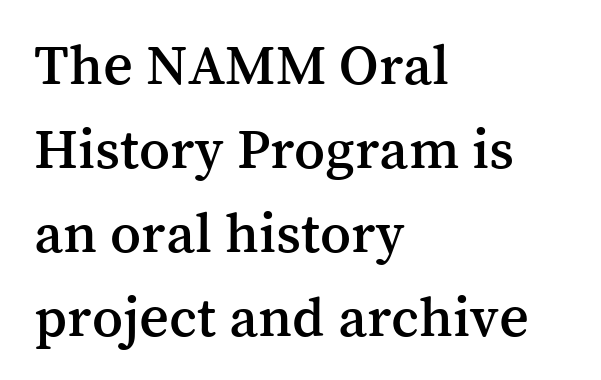
You could not count columns in this text — the font is proportionally spaced. This sample is left-justified, so line endings fall wherever the words run out. The letters stand upright; this is a roman face. Nobody touched the tracking dial on this one. Regular leading. This rendering features lettering with no underline.
